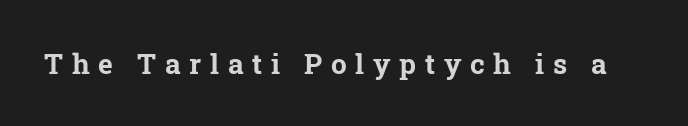
The gaps between neighbouring characters are conspicuously large. Small tapered or slab feet sit at the stroke ends, so this counts as serif. The rendering uses natural spacing where letterforms have individual widths. Summary of weight: heavy, a full bold. Honestly, there is no underline to notice here at all.
